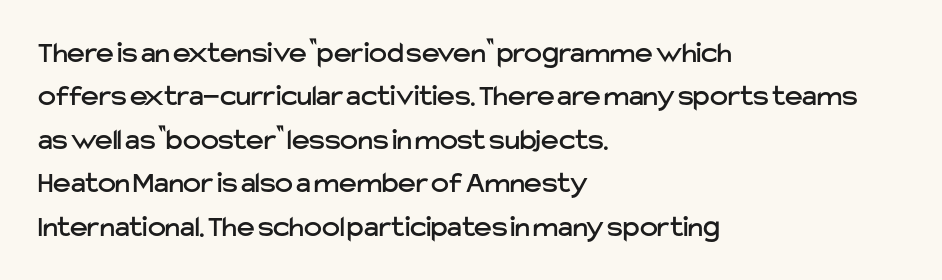
Looks like regular typesetting: each glyph gets only the width it needs. Clear beneath every line of the passage. This sample uses a sans-serif face. The leading is moderate, giving the passage an even texture. Tracking value appears to be zero — textbook default spacing.
